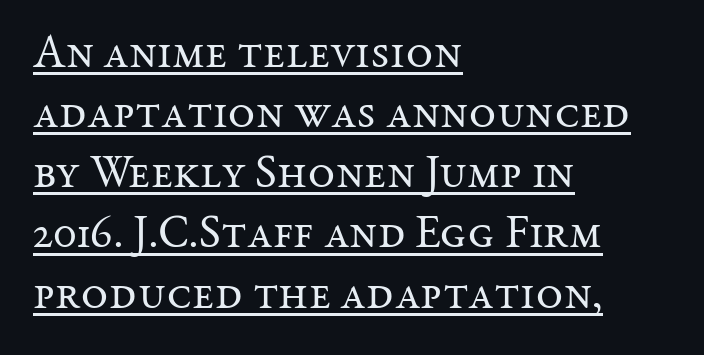
Every word sits above its own underline. If you measured baseline to baseline, you'd find a middling distance. Do the characters align in a grid? No, the font is proportional. Stems here are at most as thick as an everyday book face. The typeface chosen for these lines features serifs.
